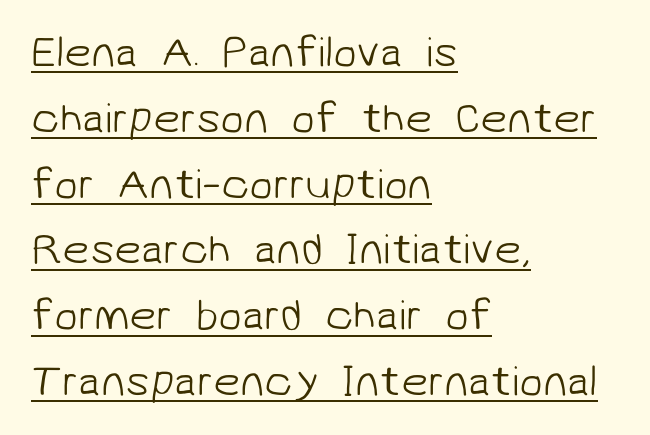
The image shows 43 px light sans-serif type; set left-aligned, normal line spacing (1.53x), normal letter spacing, underlined; low stroke contrast and a medium x-height.
